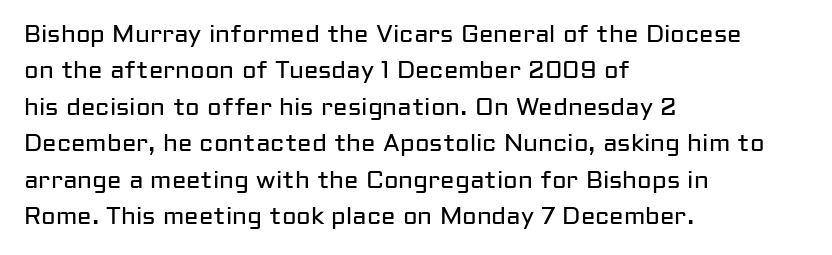
The image shows 24 px text type, upright; set left-aligned, normal line spacing (1.52x), normal letter spacing, not underlined.
